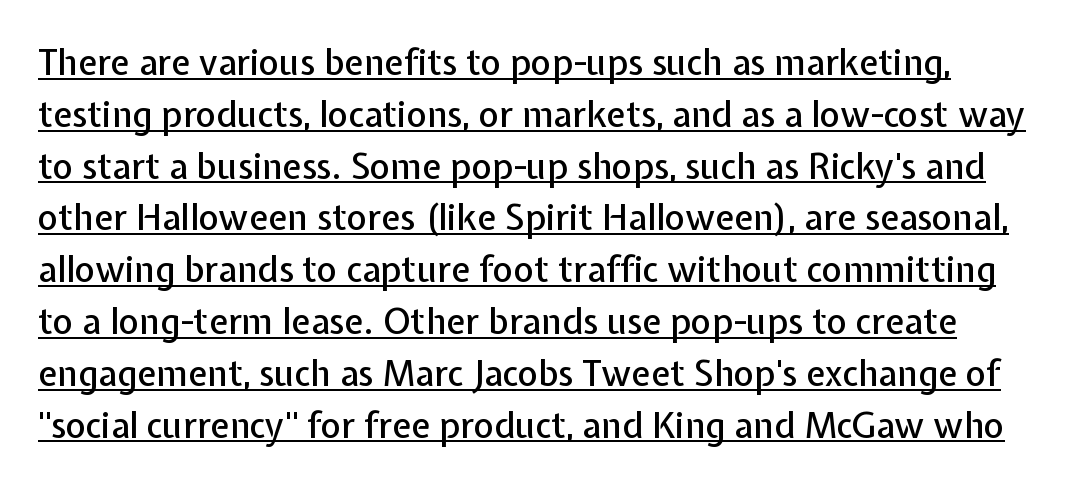
The image shows 35 px sans-serif type, upright; set normal line spacing (1.48x), normal letter spacing, underlined; low stroke contrast and a medium x-height.
